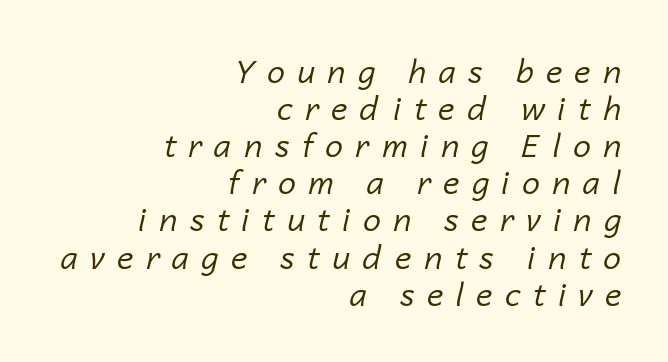
{"italic": "yes", "lean": "right", "slant_degrees": 14, "bold": "no", "weight": "regular", "width": "normal", "stroke_contrast": "low", "x_height": "medium", "monospaced": "no", "underline": "no", "align": "right", "line_spacing_ratio": 1.16, "letter_spacing": "wide", "letter_spacing_em": 0.39, "glyph_px": 32}
